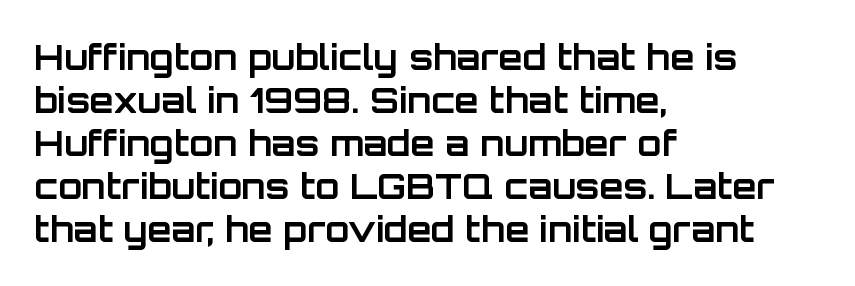
The image shows 35 px bold sans-serif type, upright; set left-aligned, line spacing 1.23x, normal letter spacing, not underlined; low stroke contrast and a large x-height.
